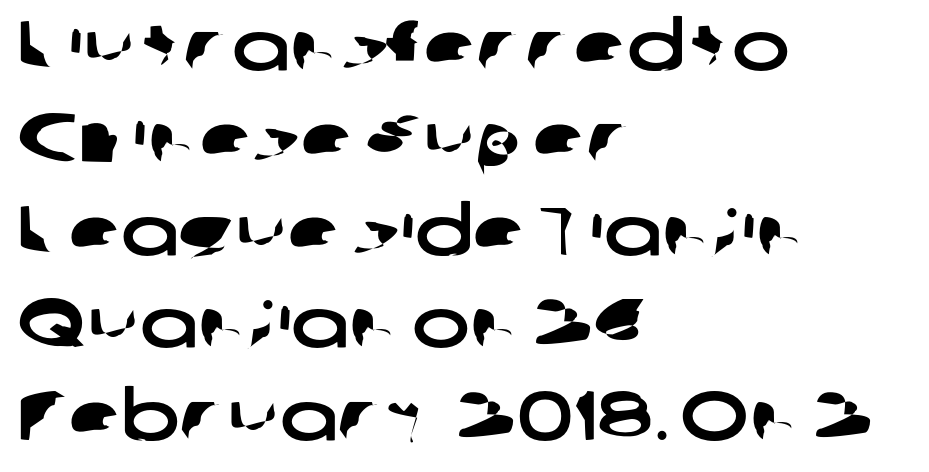
Does the copy run flush right? No — it runs flush left. What's the leading like? Ordinary, nothing unusual. Letter spacing: default. Lines of text with bare space underneath. The passage shown is typed in a proportional face where columns would drift. Regarding serifs, this sample does without them.
